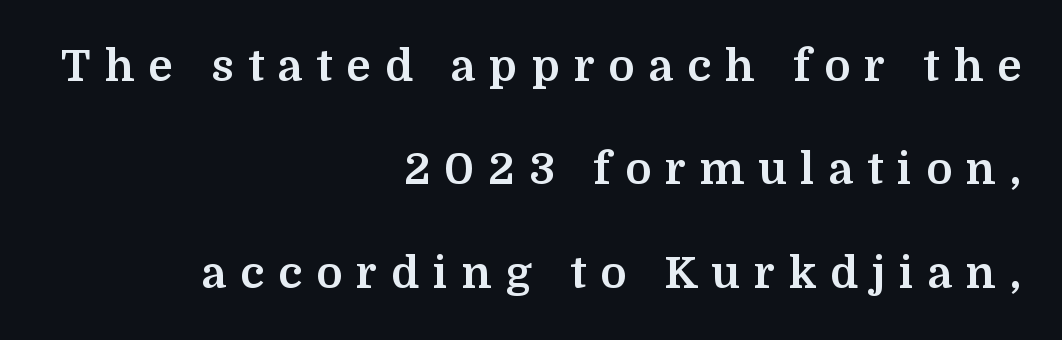
The image shows 44 px bold serif type, upright; set right-aligned, loose line spacing (2.35x), unusually wide letter spacing (+0.32 em), not underlined; medium stroke contrast and a medium x-height.
